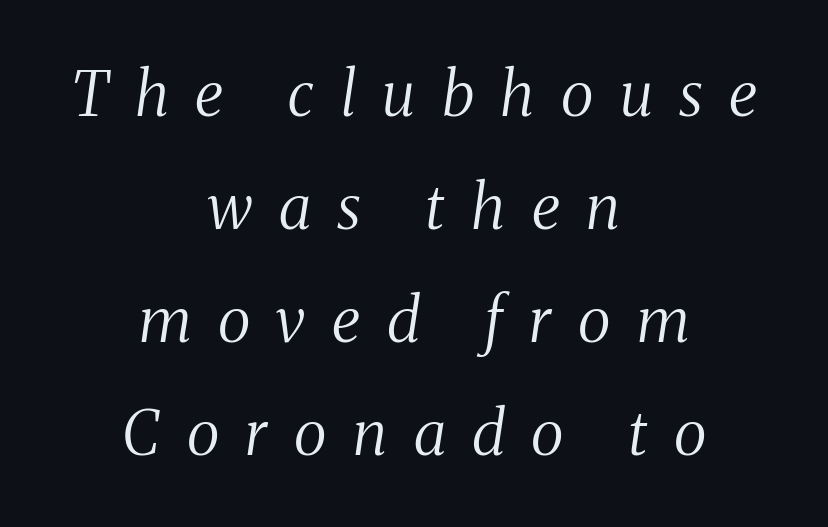
The image shows 62 px regular-weight, condensed serif type, italic (leaning right); set centered, line spacing 1.82x, unusually wide letter spacing (+0.43 em), not underlined; medium stroke contrast and a medium x-height.
